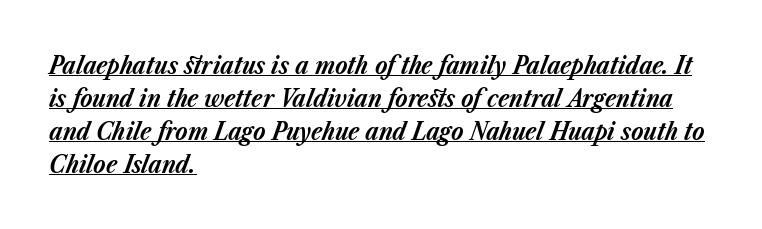
Its strokes are broad and dark, the hallmark of bold type. These characters rest on top of a visible drawn line. You could call the tracking neutral — neither tight nor loose. The paragraph shown leans on its left margin. A normal amount of white space separates one row of letters from the next.
